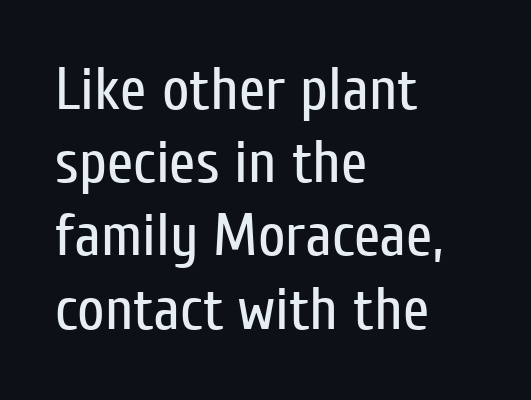
The letters advance in unequal steps, a hallmark of proportional type. Designer's note — italics off, roman on. Vertical stems look standard width or narrower in stroke. No word sits above an underline. The passage is arranged the way most books set body copy — flush left.
